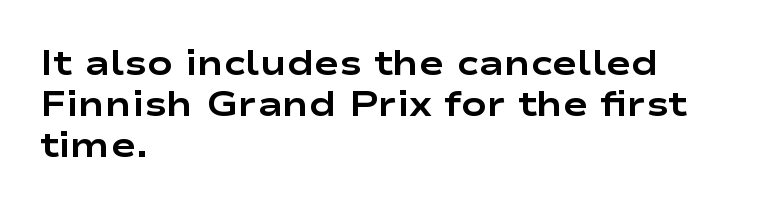
Q: Is the text bold? A: Yes.
Q: Is the text italic (slanted)? A: No, it is upright.
Q: Is the typeface a serif or a sans-serif typeface? A: Sans-serif.
Q: Is the text underlined? A: No.
Q: How is the paragraph aligned? A: Left-aligned.
Q: Is the spacing between letters normal or unusually wide? A: Normal.
Q: Width (condensed, normal, or wide)? A: Wide.
Q: Stroke contrast? A: Low.
Q: x-height? A: Medium.
Q: Monospaced? A: No.
